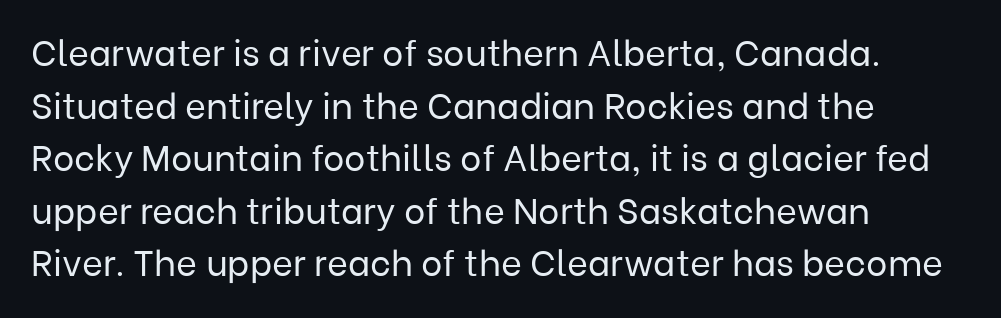
{"serif": "no", "italic": "no", "bold": "no", "weight": "regular", "width": "normal", "stroke_contrast": "low", "x_height": "medium", "monospaced": "no", "underline": "no", "align": "left", "line_spacing": "normal", "line_spacing_ratio": 1.46, "letter_spacing": "normal", "letter_spacing_em": 0.0, "glyph_px": 36}
